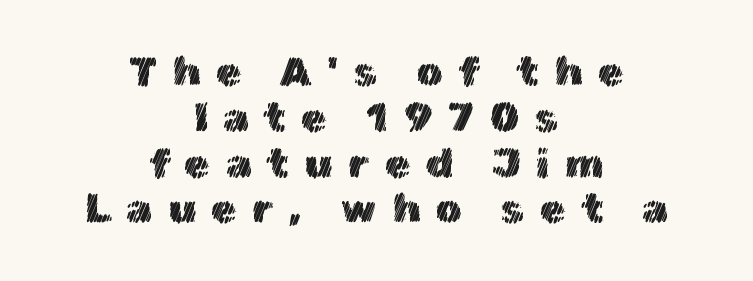
The image shows 42 px text type, upright; set centered, tight line spacing (1.09x), unusually wide letter spacing (+0.36 em), not underlined; a medium x-height.
